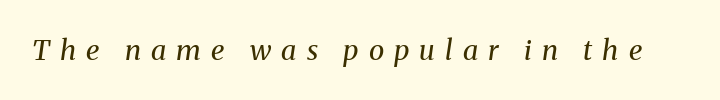
{"serif": "yes", "italic": "yes", "lean": "right", "slant_degrees": 8, "bold": "no", "weight": "regular", "width": "normal", "stroke_contrast": "medium", "x_height": "medium", "monospaced": "no", "underline": "no", "letter_spacing": "wide", "letter_spacing_em": 0.36, "glyph_px": 28}
